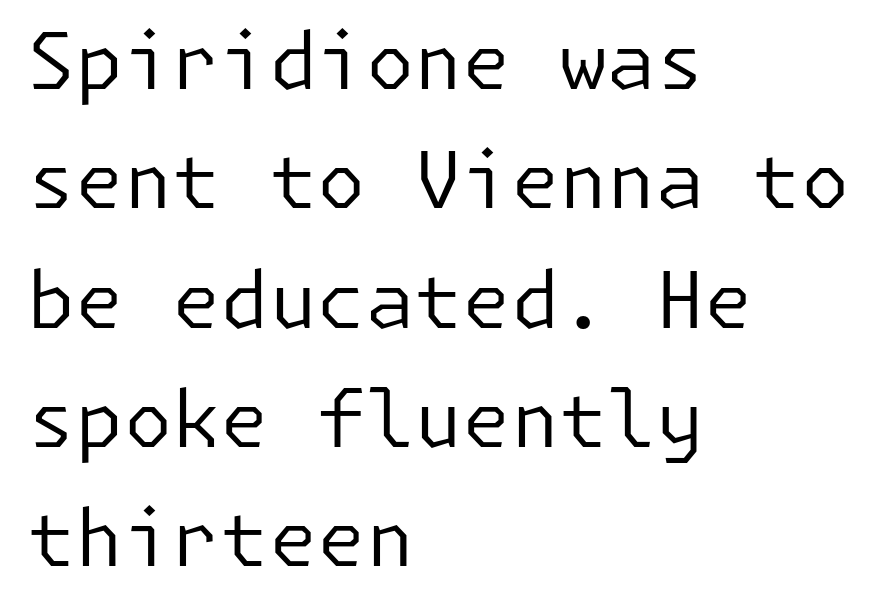
{"serif": "no", "italic": "no", "bold": "no", "weight": "regular", "width": "normal", "stroke_contrast": "low", "x_height": "medium", "underline": "no", "align": "left", "line_spacing": "normal", "line_spacing_ratio": 1.53, "letter_spacing": "normal", "letter_spacing_em": 0.0, "glyph_px": 78}
